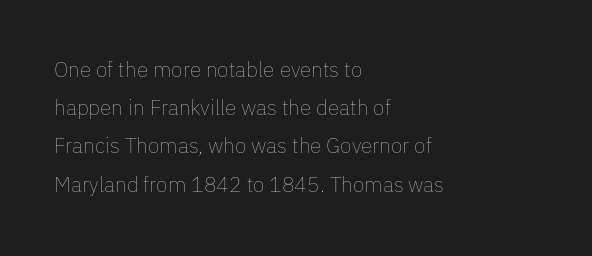
{"italic": "no", "bold": "no", "underline": "no", "align": "left", "line_spacing_ratio": 1.82, "letter_spacing": "normal", "letter_spacing_em": 0.0, "glyph_px": 21}
